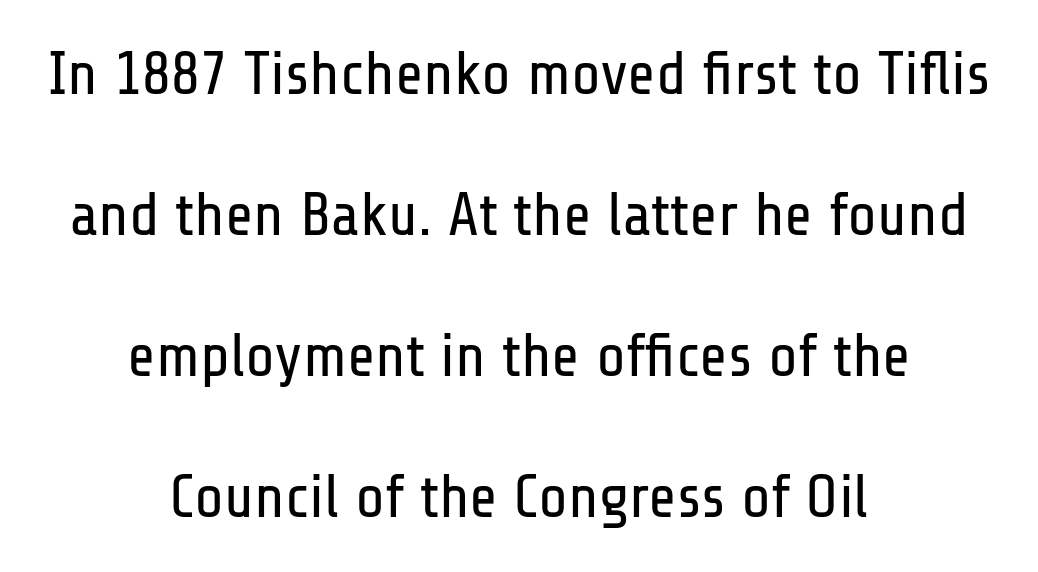
{"serif": "no", "italic": "no", "bold": "no", "weight": "regular", "width": "condensed", "stroke_contrast": "low", "x_height": "medium", "monospaced": "no", "underline": "no", "align": "center", "line_spacing": "loose", "line_spacing_ratio": 2.31, "letter_spacing": "normal", "letter_spacing_em": 0.0, "glyph_px": 61}
